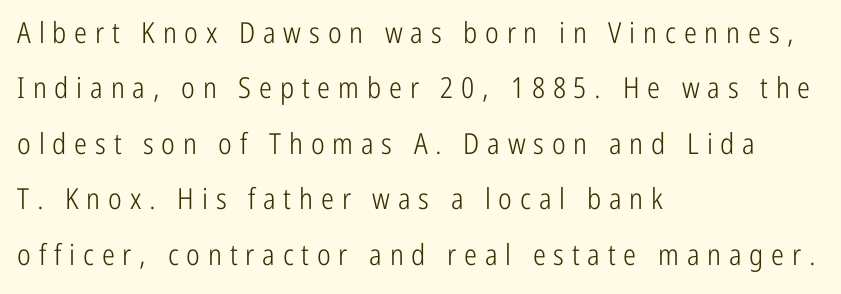
Q: Is the text bold? A: No.
Q: Is the text italic (slanted)? A: No, it is upright.
Q: Is the typeface a serif or a sans-serif typeface? A: Sans-serif.
Q: Is the text underlined? A: No.
Q: How is the paragraph aligned? A: Left-aligned.
Q: Is the spacing between letters normal or unusually wide? A: Unusually wide.
Q: Is the spacing between lines tight, normal or loose? A: Loose.
Q: Width (condensed, normal, or wide)? A: Condensed.
Q: Stroke contrast? A: Low.
Q: x-height? A: Medium.
Q: Monospaced? A: No.
